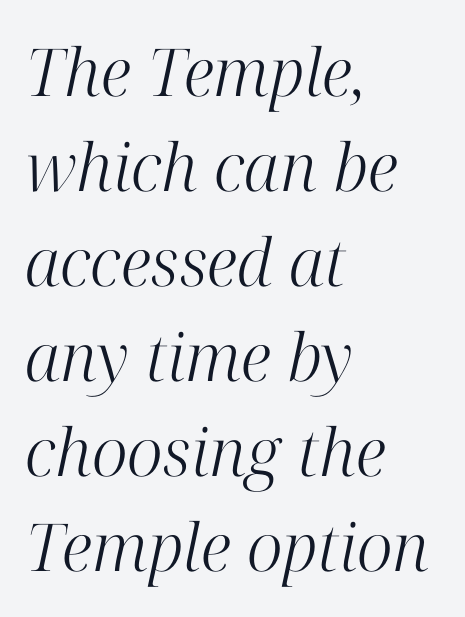
Serif or sans? Serif — the stroke terminals have little feet. Glyph-to-glyph distance matches everyday printed text. A light-to-regular cut is what we see here. Students, observe: this is what conventionally led text looks like. Notice how the passage keeps a crisp vertical edge on the left only. Do the characters align in a grid? No, the font is proportional.
